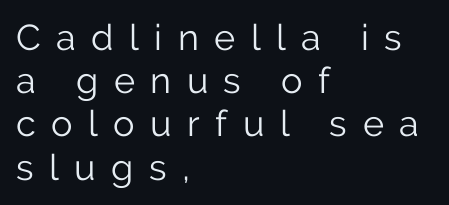
Q: Is the text bold? A: No.
Q: Is the text italic (slanted)? A: No, it is upright.
Q: Is the typeface a serif or a sans-serif typeface? A: Sans-serif.
Q: Is the text underlined? A: No.
Q: How is the paragraph aligned? A: Left-aligned.
Q: Is the spacing between letters normal or unusually wide? A: Unusually wide.
Q: Width (condensed, normal, or wide)? A: Normal.
Q: Stroke contrast? A: Low.
Q: x-height? A: Medium.
Q: Monospaced? A: No.
